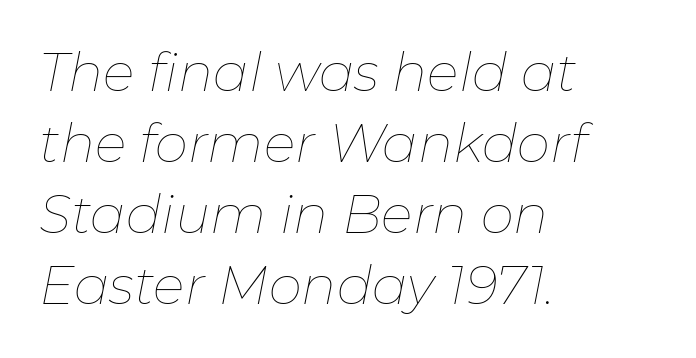
The image shows 53 px thin type, italic (leaning right); set left-aligned, normal line spacing (1.34x), normal letter spacing, not underlined; low stroke contrast and a medium x-height.
